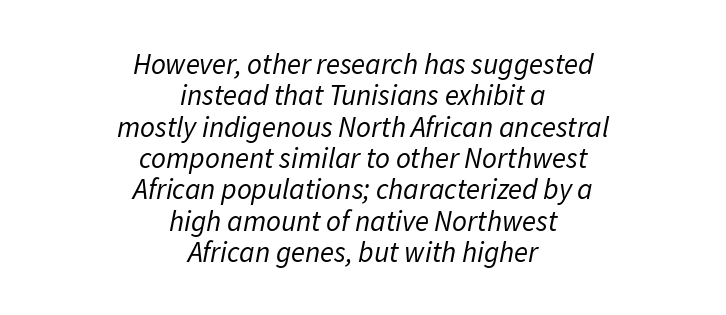
The glyphs are unaccompanied by any horizontal stroke below them. Both edges are ragged and mirror each other, which tells us the setting is centered. The rendering uses a small line-height, squeezing the rows. Short note: letters normally spaced.
